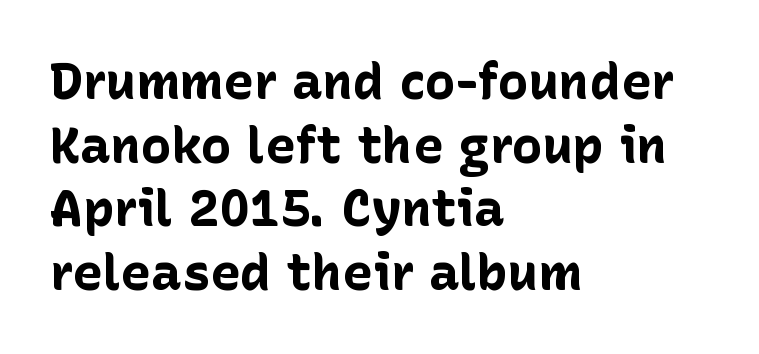
Q: Is the text bold? A: Yes.
Q: Is the text italic (slanted)? A: No, it is upright.
Q: Is the typeface a serif or a sans-serif typeface? A: Sans-serif.
Q: Is the text underlined? A: No.
Q: How is the paragraph aligned? A: Left-aligned.
Q: Is the spacing between letters normal or unusually wide? A: Normal.
Q: Is the spacing between lines tight, normal or loose? A: Normal.
Q: Width (condensed, normal, or wide)? A: Normal.
Q: Stroke contrast? A: Low.
Q: x-height? A: Medium.
Q: Monospaced? A: No.
